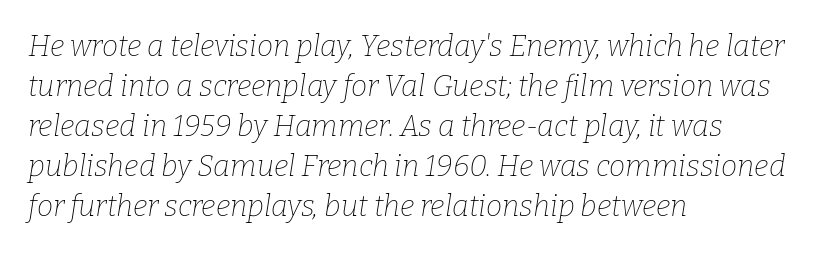
Would a proofreader flag this as italicized? Yes. The type family on display is of the serif kind. Nobody drew a line under any word here. This sample has the flowing, uneven cadence of proportional lettering.
